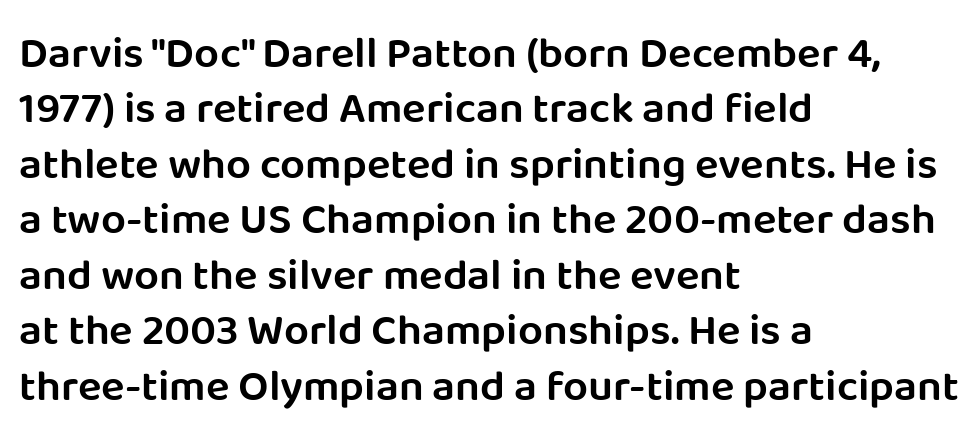
Does the leading feel generous? No, just average. Regarding serifs, this sample does without them. Short note: letters normally spaced. Line beginnings align vertically; line endings do not. Caption: semibold face, moderately heavy strokes.
